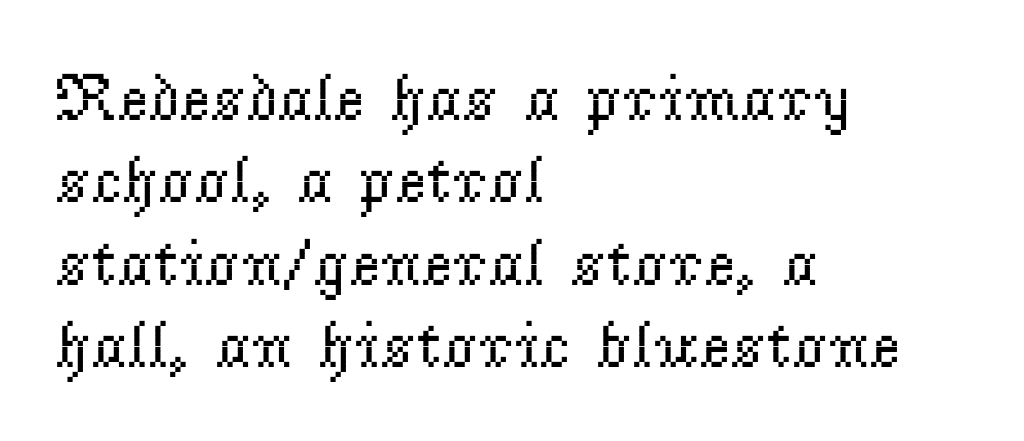
The image shows 67 px regular-weight serif type, upright; set left-aligned, line spacing 1.23x, normal letter spacing, not underlined; low stroke contrast and a small x-height.
